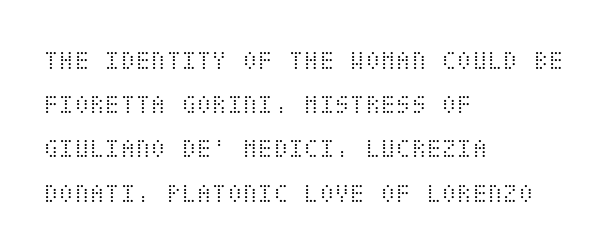
Q: Is the text bold? A: No.
Q: Is the text italic (slanted)? A: No, it is upright.
Q: Is the text underlined? A: No.
Q: How is the paragraph aligned? A: Left-aligned.
Q: Is the spacing between letters normal or unusually wide? A: Normal.
Q: Is the spacing between lines tight, normal or loose? A: Normal.
Q: Width (condensed, normal, or wide)? A: Condensed.
Q: Stroke contrast? A: Medium.
Q: x-height? A: Large.
